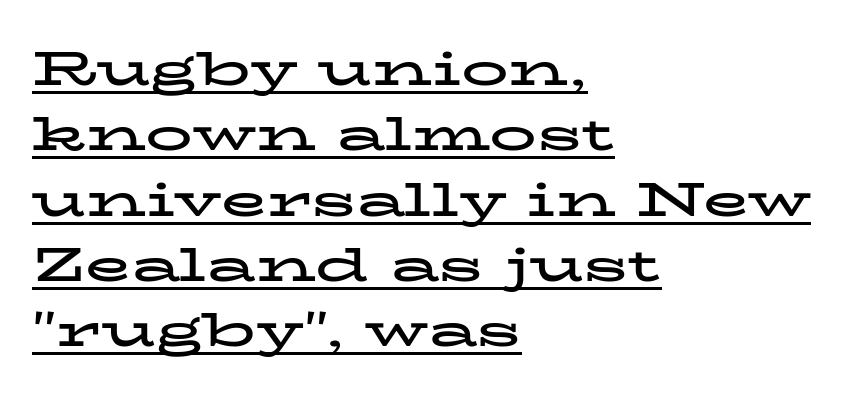
{"serif": "yes", "italic": "no", "bold": "yes", "weight": "bold", "width": "wide", "stroke_contrast": "low", "x_height": "medium", "monospaced": "no", "underline": "yes", "align": "left", "line_spacing": "normal", "line_spacing_ratio": 1.39, "letter_spacing": "normal", "letter_spacing_em": 0.0, "glyph_px": 47}
